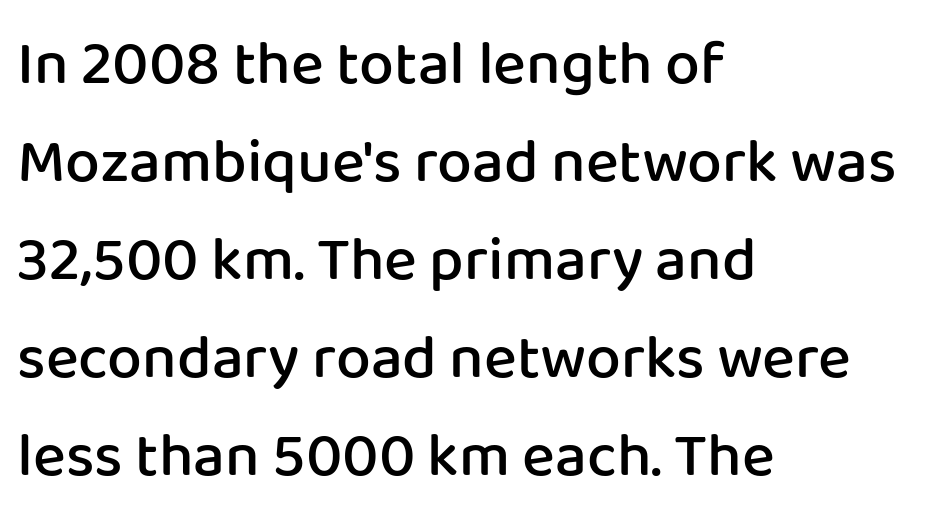
No italicization has been applied; the sample stays upright. Does the copy run flush right? No — it runs flush left. These lines carry some extra weight — a demibold, not a full bold. Each word holds together tightly as a unit, with standard inter-letter gaps. In terms of letterform style, serifs are entirely absent. Check under the words: just untouched page.
